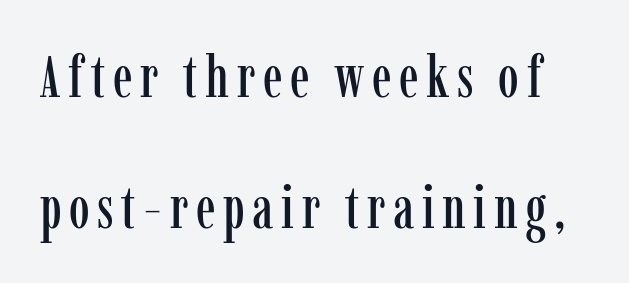
The gap between lines stays unmarked. A serif font was chosen for this passage. These lines are rendered in a variable-pitch font. You could fit nearly another row in the gap between these rows. Notice how the stems are strictly vertical — no italics here.
